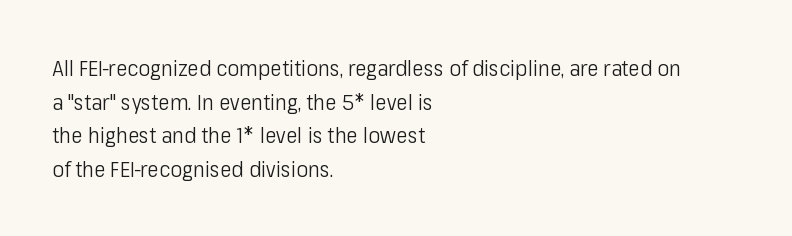
The image shows 22 px text type, upright; set left-aligned, normal line spacing (1.53x), normal letter spacing, not underlined.
